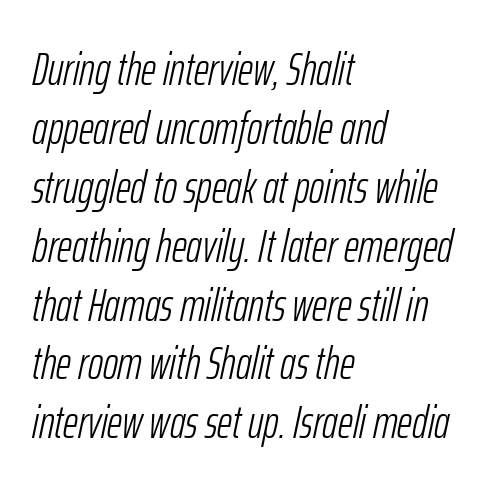
The letters advance in unequal steps, a hallmark of proportional type. These lines stack with their left ends in a neat column. The specimen reads as italic at a glance. The line-height multiplier appears to be the usual default.
